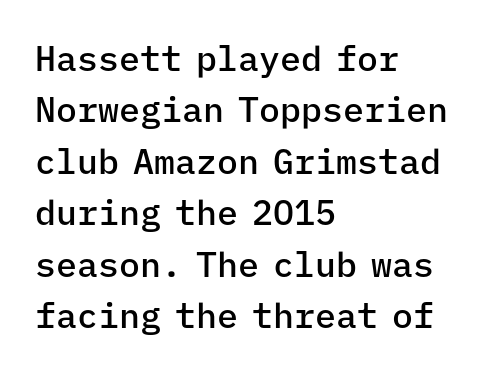
{"serif": "no", "italic": "no", "bold": "semi", "weight": "semibold", "width": "normal", "stroke_contrast": "low", "x_height": "medium", "monospaced": "yes", "underline": "no", "align": "left", "line_spacing": "normal", "line_spacing_ratio": 1.47, "letter_spacing": "normal", "letter_spacing_em": 0.0, "glyph_px": 35}
